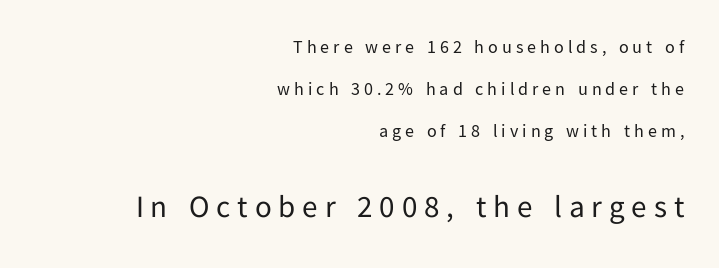
{"serif": "no", "italic": "no", "bold": "no", "weight": "regular", "width": "normal", "stroke_contrast": "low", "x_height": "medium", "monospaced": "no", "underline": "no", "align": "right", "line_spacing": "loose", "line_spacing_ratio": 2.34, "letter_spacing": "wide", "letter_spacing_em": 0.22, "larger_block": "second", "size_ratio": 1.72, "glyph_px": 31}
